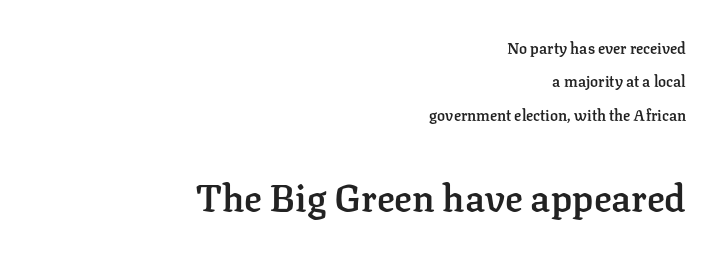
Bigger letters appear in the bottom chunk; the top chunk is reduced. Character widths vary here, with narrow letters taking less room than wide ones. Posture: upright roman. Just letters on the line, the space beneath them empty.
